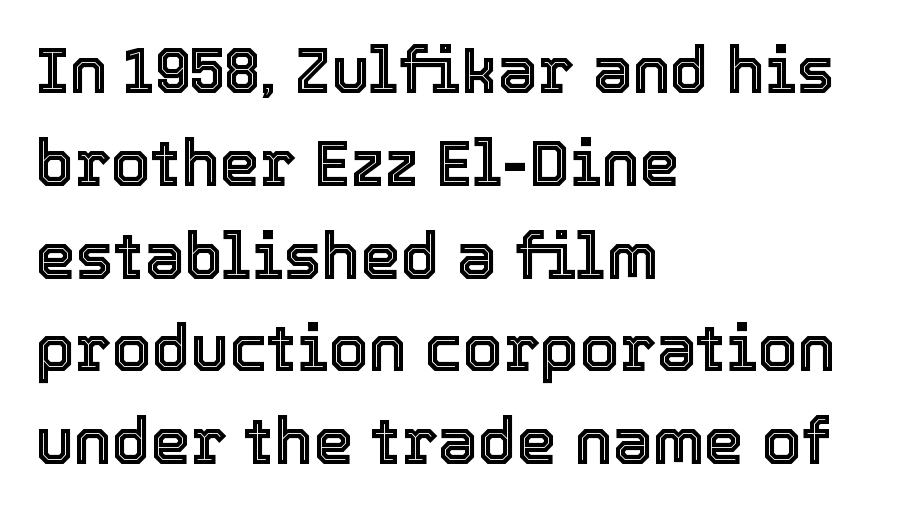
Horizontally, the lines are justified to the leading edge only. The letters advance in unequal steps, a hallmark of proportional type. The gap between lines stays unmarked. The passage shown stacks its lines at a standard gap. Nothing unusual about the tracking: characters are spaced as the font intends. Posture: vertical.
